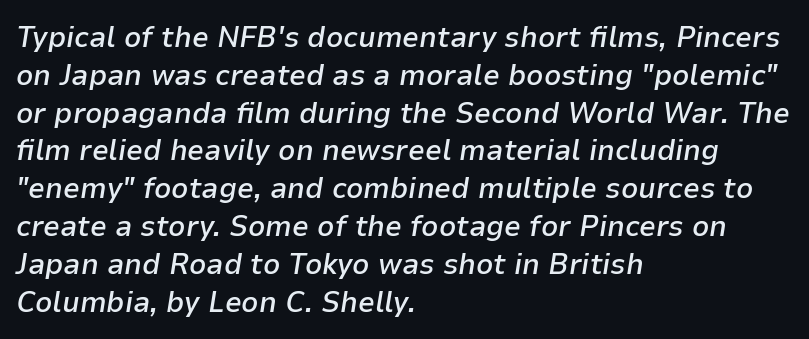
{"italic": "yes", "lean": "right", "slant_degrees": 9, "bold": "semi", "weight": "semibold", "width": "normal", "stroke_contrast": "low", "x_height": "medium", "monospaced": "no", "underline": "no", "align": "left", "line_spacing": "normal", "line_spacing_ratio": 1.26, "letter_spacing": "normal", "letter_spacing_em": 0.0, "glyph_px": 30}
